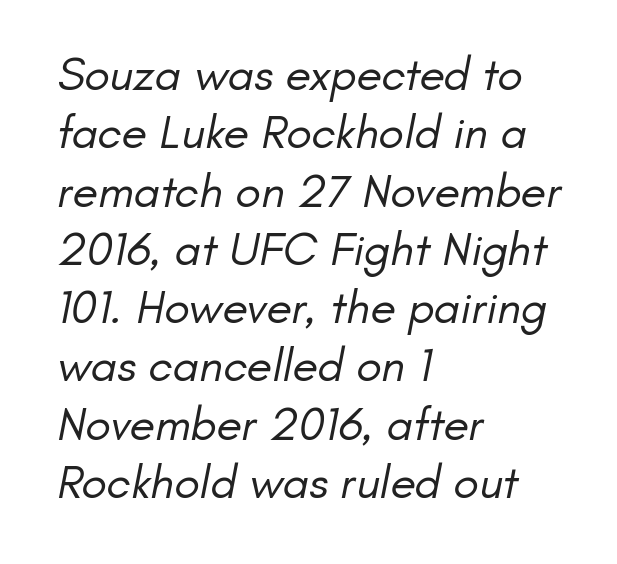
Q: Is the text bold? A: No.
Q: Is the typeface a serif or a sans-serif typeface? A: Sans-serif.
Q: Is the text underlined? A: No.
Q: How is the paragraph aligned? A: Left-aligned.
Q: Is the spacing between letters normal or unusually wide? A: Normal.
Q: Width (condensed, normal, or wide)? A: Normal.
Q: Stroke contrast? A: Low.
Q: x-height? A: Small.
Q: Monospaced? A: No.
